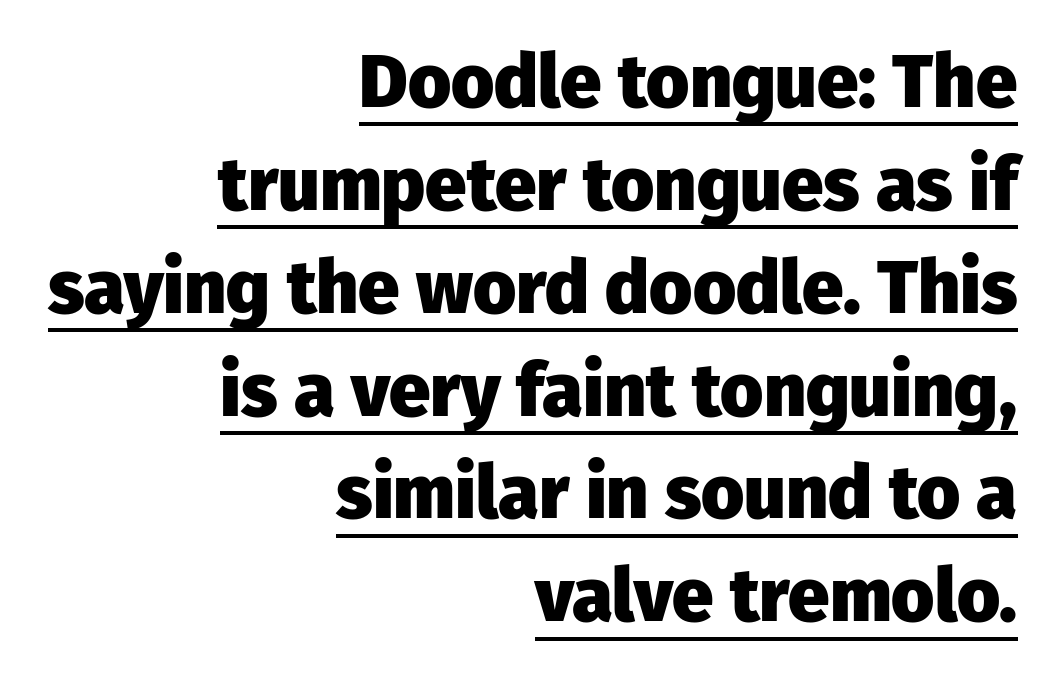
{"serif": "no", "italic": "no", "bold": "yes", "weight": "heavy", "width": "normal", "stroke_contrast": "low", "x_height": "medium", "monospaced": "no", "underline": "yes", "align": "right", "line_spacing": "normal", "line_spacing_ratio": 1.39, "letter_spacing": "normal", "letter_spacing_em": 0.0, "glyph_px": 74}
